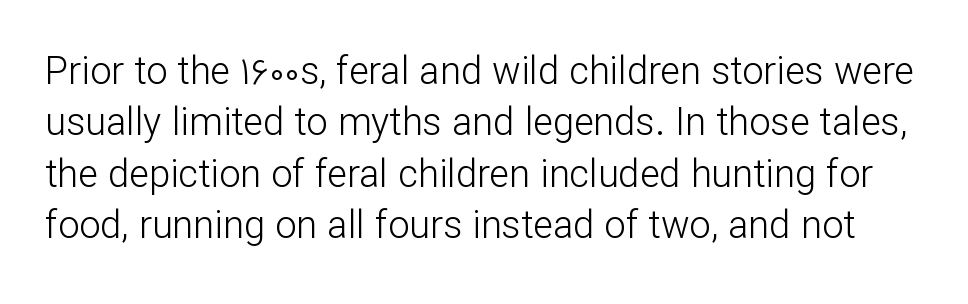
Q: Is the text bold? A: No.
Q: Is the text italic (slanted)? A: No, it is upright.
Q: Is the typeface a serif or a sans-serif typeface? A: Sans-serif.
Q: Is the text underlined? A: No.
Q: Is the spacing between letters normal or unusually wide? A: Normal.
Q: Is the spacing between lines tight, normal or loose? A: Normal.
Q: Width (condensed, normal, or wide)? A: Normal.
Q: Stroke contrast? A: Low.
Q: x-height? A: Medium.
Q: Monospaced? A: No.
